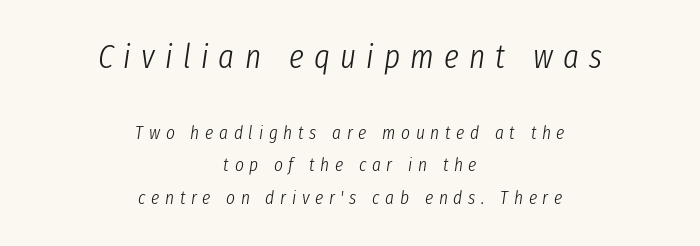
{"italic": "yes", "lean": "right", "slant_degrees": 8, "bold": "no", "weight": "light", "width": "condensed", "stroke_contrast": "low", "x_height": "medium", "monospaced": "no", "underline": "no", "align": "center", "line_spacing": "normal", "line_spacing_ratio": 1.7, "letter_spacing": "wide", "letter_spacing_em": 0.3, "larger_block": "first", "size_ratio": 1.79, "glyph_px": 34}
